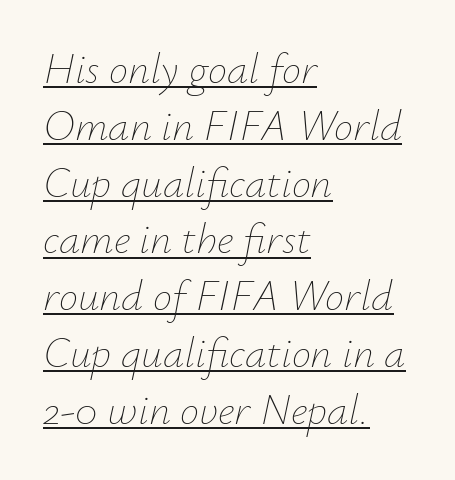
The image shows 43 px thin type, italic (leaning right); set left-aligned, normal line spacing (1.32x), normal letter spacing, underlined; low stroke contrast and a small x-height.
